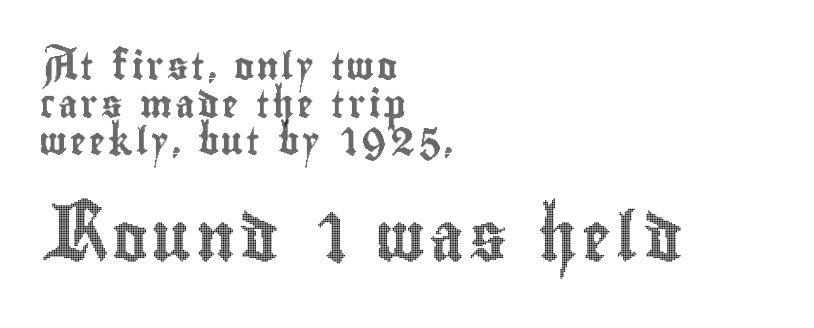
The designer left line spacing at the default. Unlike italic type, these characters show no tilt at all. The lines in this sample share a left origin and differ only in where they stop. Do the characters align in a grid? No, the font is proportional.
